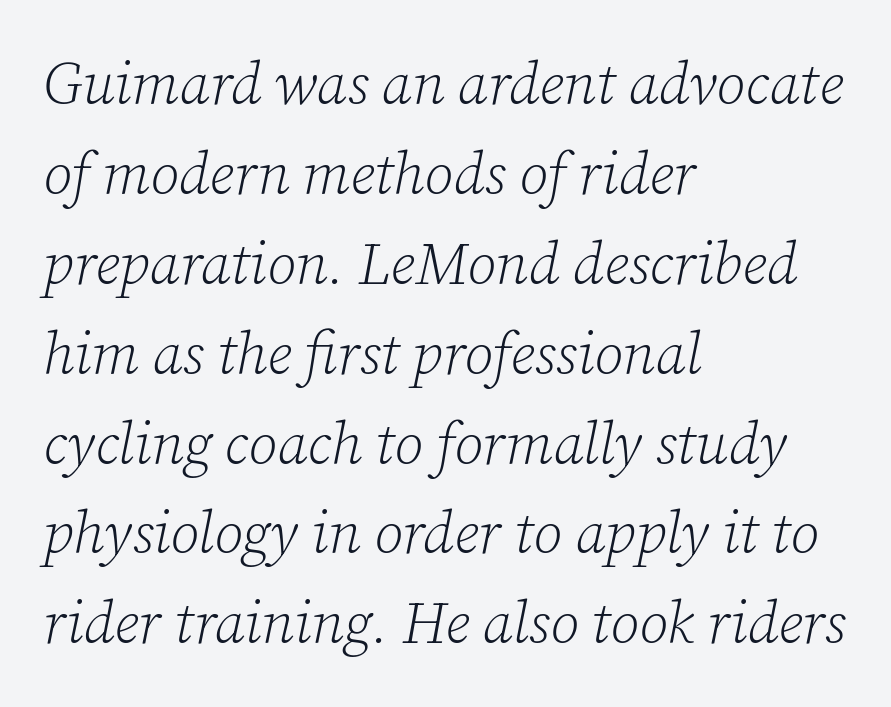
{"serif": "yes", "italic": "yes", "lean": "right", "slant_degrees": 12, "bold": "no", "weight": "light", "width": "normal", "stroke_contrast": "low", "x_height": "medium", "monospaced": "no", "underline": "no", "align": "left", "line_spacing": "normal", "line_spacing_ratio": 1.55, "letter_spacing": "normal", "letter_spacing_em": 0.0, "glyph_px": 58}
